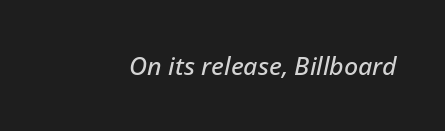
{"italic": "yes", "lean": "right", "slant_degrees": 12, "underline": "no", "letter_spacing": "normal", "letter_spacing_em": 0.0, "glyph_px": 25}
